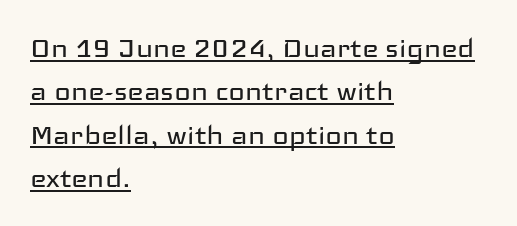
Q: Is the text bold? A: No.
Q: Is the text italic (slanted)? A: No, it is upright.
Q: Is the typeface a serif or a sans-serif typeface? A: Sans-serif.
Q: Is the text underlined? A: Yes.
Q: How is the paragraph aligned? A: Left-aligned.
Q: Is the spacing between letters normal or unusually wide? A: Normal.
Q: Width (condensed, normal, or wide)? A: Wide.
Q: Stroke contrast? A: Low.
Q: x-height? A: Medium.
Q: Monospaced? A: No.
